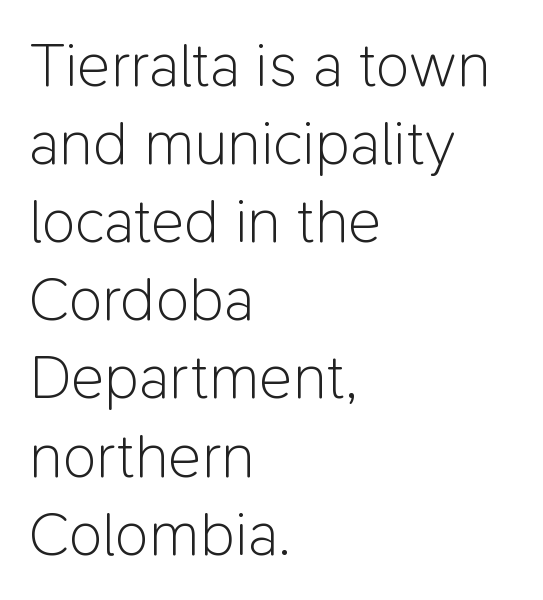
The image shows 62 px light sans-serif type, upright; set left-aligned, normal line spacing (1.26x), normal letter spacing, not underlined; low stroke contrast and a medium x-height.
